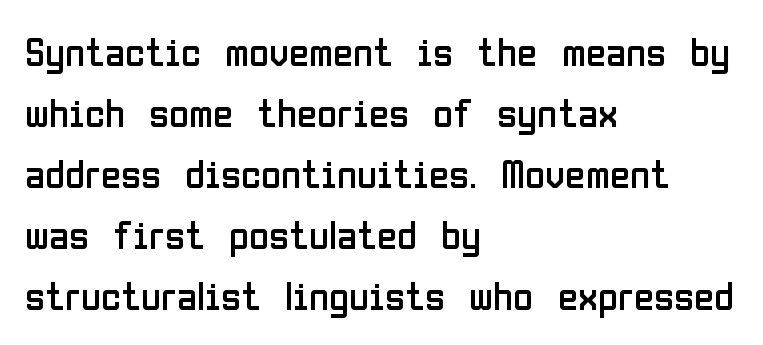
Reading down the block, your eye returns to a fixed left position each line. These lines are rendered in a variable-pitch font. In terms of posture, this sample is upright. On a weight scale, this lands at 450 or below. This rendering features lettering with no underline.
